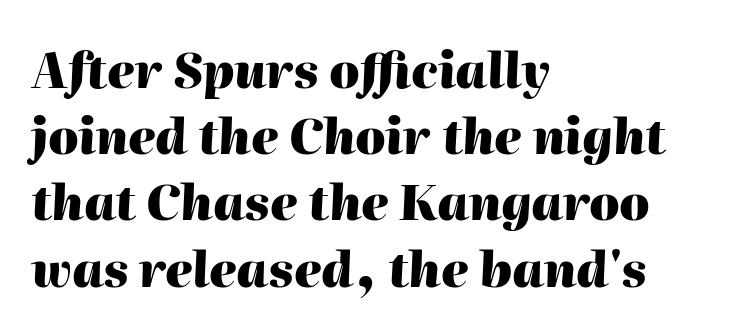
The image shows 48 px heavy type, italic (leaning right); set left-aligned, normal line spacing (1.38x), normal letter spacing, not underlined; high stroke contrast and a medium x-height.
